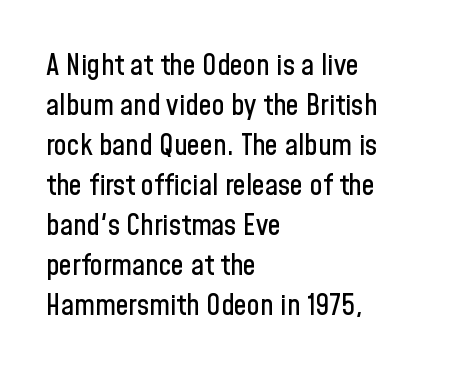
This sample keeps an unexceptional amount of space between lines. The text was rendered using a sans face with plain stroke endings. The passage shown is typed in a proportional face where columns would drift. No word sits above an underline. Between one letter and the next there's only the usual sliver of space. This sample uses an upright cut, with every glyph sitting square on the baseline.
